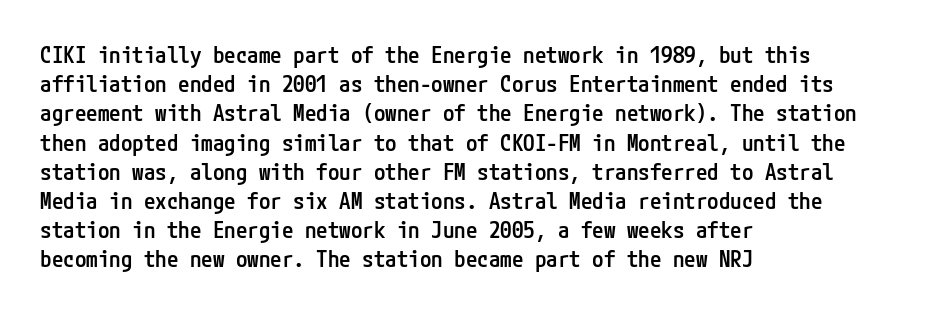
The image shows 23 px text type, upright; set left-aligned, normal line spacing (1.27x), normal letter spacing, not underlined.
